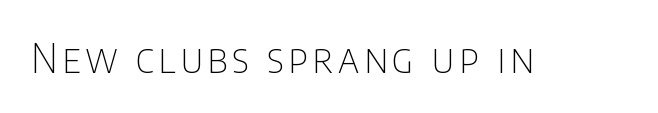
Q: Is the text bold? A: No.
Q: Is the text italic (slanted)? A: No, it is upright.
Q: Is the typeface a serif or a sans-serif typeface? A: Sans-serif.
Q: Is the text underlined? A: No.
Q: Width (condensed, normal, or wide)? A: Condensed.
Q: Stroke contrast? A: Low.
Q: x-height? A: Large.
Q: Monospaced? A: No.
